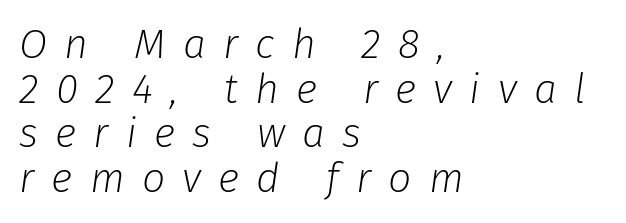
The image shows 41 px light type, italic (leaning right); set left-aligned, tight line spacing (1.09x), unusually wide letter spacing (+0.42 em), not underlined; low stroke contrast and a medium x-height.
